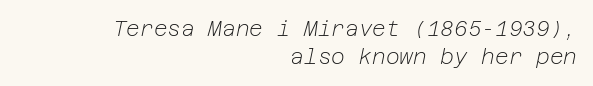
Q: Is the text bold? A: No.
Q: Is the text italic (slanted)? A: Yes, it leans right by about 12 degrees.
Q: Is the text underlined? A: No.
Q: How is the paragraph aligned? A: Right-aligned.
Q: Is the spacing between letters normal or unusually wide? A: Normal.
Q: Is the spacing between lines tight, normal or loose? A: Normal.
